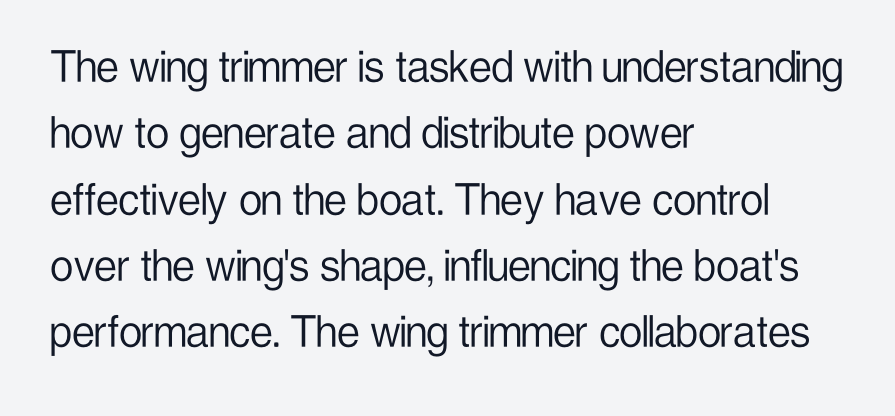
Nothing heavy about these letters — not bold at all. Honestly, the row spacing looks completely unremarkable. The rag falls on the right side of this text block. Is this a fixed-width face? No — the glyphs have proportional, varying widths. The specimen reads as upright at a glance. The passage shown is not underscored anywhere.
